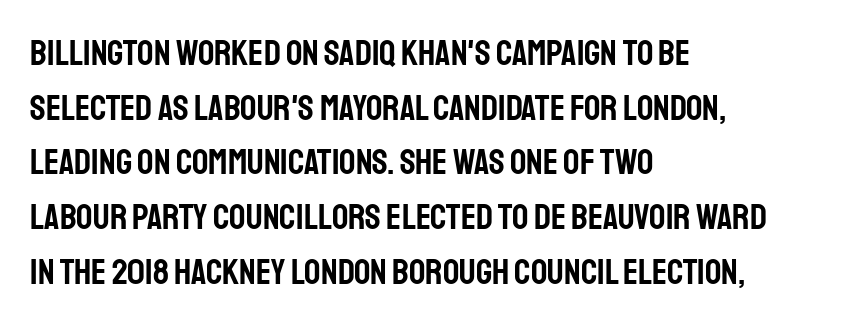
The image shows 36 px condensed sans-serif type, upright; set left-aligned, normal line spacing (1.52x), normal letter spacing, not underlined; low stroke contrast and a large x-height.
